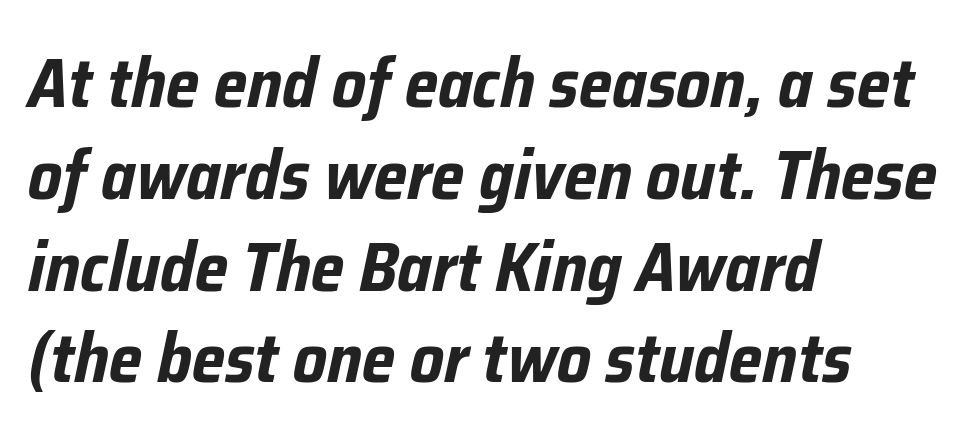
Q: Is the text bold? A: Yes.
Q: Is the text italic (slanted)? A: Yes, it leans right by about 12 degrees.
Q: Is the text underlined? A: No.
Q: How is the paragraph aligned? A: Left-aligned.
Q: Is the spacing between letters normal or unusually wide? A: Normal.
Q: Is the spacing between lines tight, normal or loose? A: Normal.
Q: Width (condensed, normal, or wide)? A: Condensed.
Q: Stroke contrast? A: Low.
Q: x-height? A: Medium.
Q: Monospaced? A: No.
